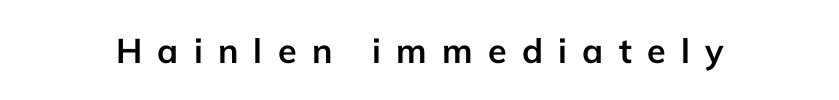
Q: Is the text bold? A: Yes.
Q: Is the text italic (slanted)? A: No, it is upright.
Q: Is the typeface a serif or a sans-serif typeface? A: Sans-serif.
Q: Is the text underlined? A: No.
Q: Is the spacing between letters normal or unusually wide? A: Unusually wide.
Q: Width (condensed, normal, or wide)? A: Normal.
Q: Stroke contrast? A: Low.
Q: x-height? A: Medium.
Q: Monospaced? A: No.
